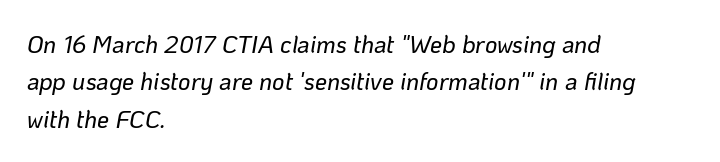
{"italic": "yes", "lean": "right", "slant_degrees": 10, "underline": "no", "align": "left", "line_spacing": "normal", "line_spacing_ratio": 1.56, "letter_spacing": "normal", "letter_spacing_em": 0.0, "glyph_px": 24}
